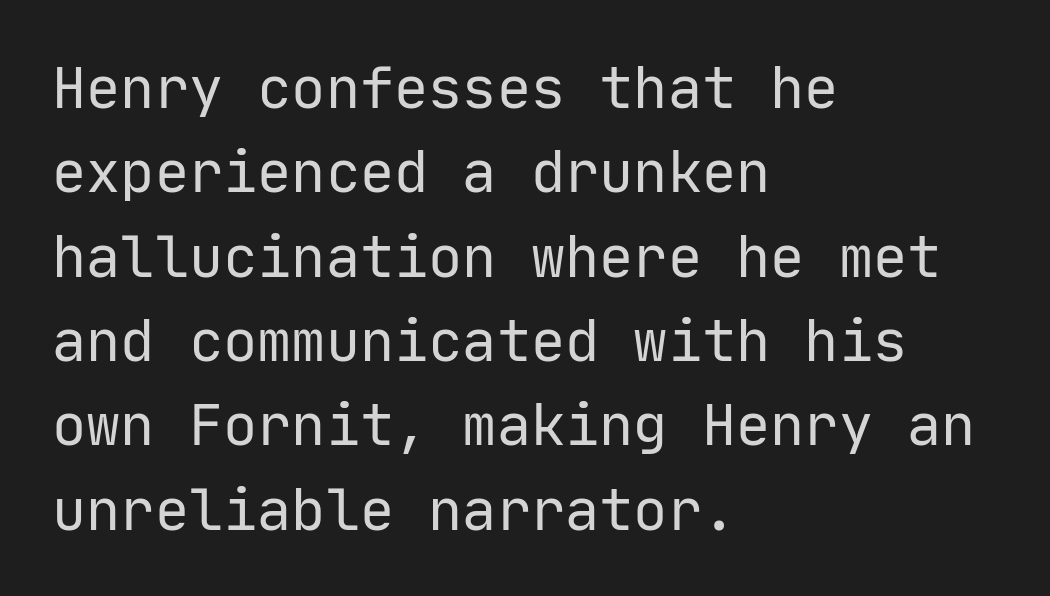
Q: Is the text bold? A: No.
Q: Is the text italic (slanted)? A: No, it is upright.
Q: Is the typeface a serif or a sans-serif typeface? A: Sans-serif.
Q: Is the text underlined? A: No.
Q: How is the paragraph aligned? A: Left-aligned.
Q: Is the spacing between letters normal or unusually wide? A: Normal.
Q: Is the spacing between lines tight, normal or loose? A: Normal.
Q: Width (condensed, normal, or wide)? A: Normal.
Q: Stroke contrast? A: Low.
Q: x-height? A: Medium.
Q: Monospaced? A: Yes.
